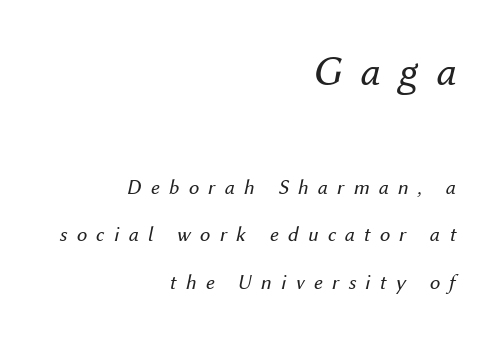
Q: Is the text bold? A: No.
Q: Is the text italic (slanted)? A: Yes, it leans right by about 12 degrees.
Q: Is the text underlined? A: No.
Q: How is the paragraph aligned? A: Right-aligned.
Q: Is the spacing between letters normal or unusually wide? A: Unusually wide.
Q: Is the spacing between lines tight, normal or loose? A: Loose.
Q: Which block of text is set in a larger size, the first (top) or the second (bottom)? A: The first (top) one.
Q: Width (condensed, normal, or wide)? A: Normal.
Q: Stroke contrast? A: Medium.
Q: x-height? A: Medium.
Q: Monospaced? A: No.
